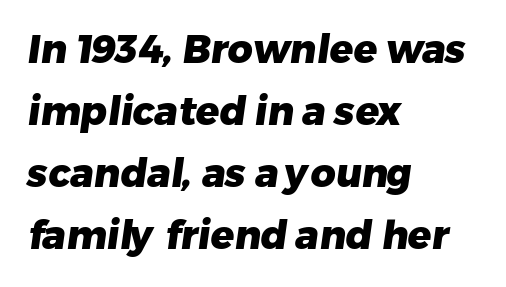
The string is rendered with underlining switched off. The passage is arranged the way most books set body copy — flush left. The letters advance in unequal steps, a hallmark of proportional type. Honestly, the row spacing looks completely unremarkable.
